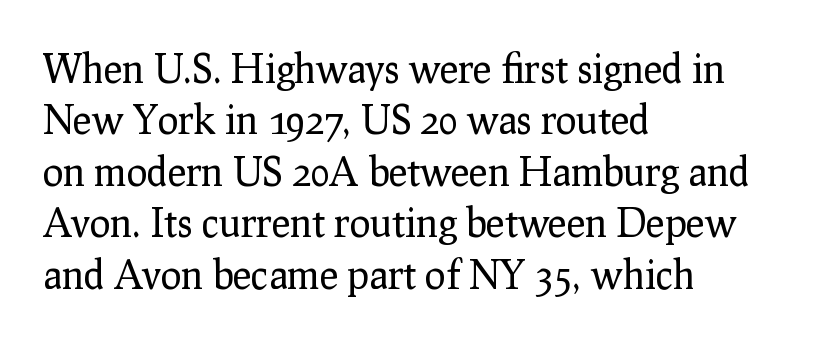
{"serif": "yes", "italic": "no", "bold": "no", "weight": "regular", "width": "normal", "stroke_contrast": "low", "x_height": "medium", "monospaced": "no", "underline": "no", "align": "left", "line_spacing": "normal", "line_spacing_ratio": 1.32, "letter_spacing": "normal", "letter_spacing_em": 0.0, "glyph_px": 39}
